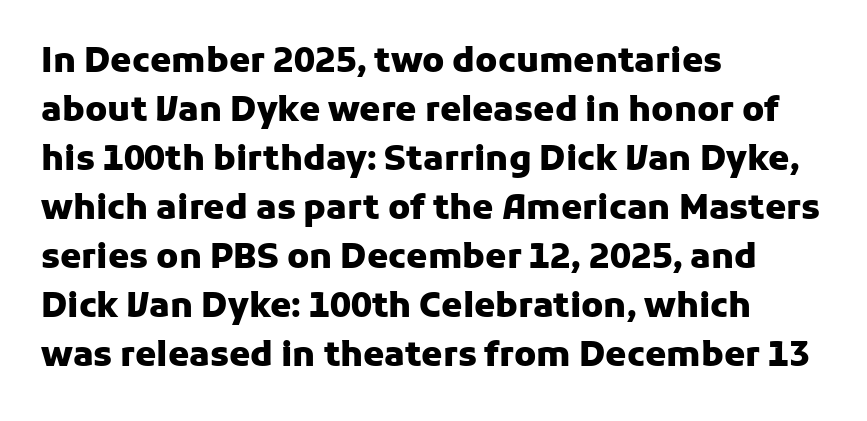
Q: Is the text bold? A: Yes.
Q: Is the text italic (slanted)? A: No, it is upright.
Q: Is the typeface a serif or a sans-serif typeface? A: Sans-serif.
Q: Is the text underlined? A: No.
Q: How is the paragraph aligned? A: Left-aligned.
Q: Is the spacing between letters normal or unusually wide? A: Normal.
Q: Is the spacing between lines tight, normal or loose? A: Normal.
Q: Width (condensed, normal, or wide)? A: Normal.
Q: Stroke contrast? A: Low.
Q: x-height? A: Medium.
Q: Monospaced? A: No.
